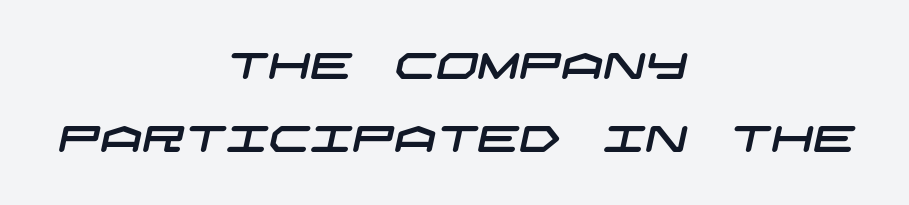
Q: Is the typeface a serif or a sans-serif typeface? A: Sans-serif.
Q: Is the text underlined? A: No.
Q: How is the paragraph aligned? A: Centered.
Q: Is the spacing between letters normal or unusually wide? A: Normal.
Q: Is the spacing between lines tight, normal or loose? A: Loose.
Q: Width (condensed, normal, or wide)? A: Wide.
Q: Stroke contrast? A: Low.
Q: x-height? A: Large.
